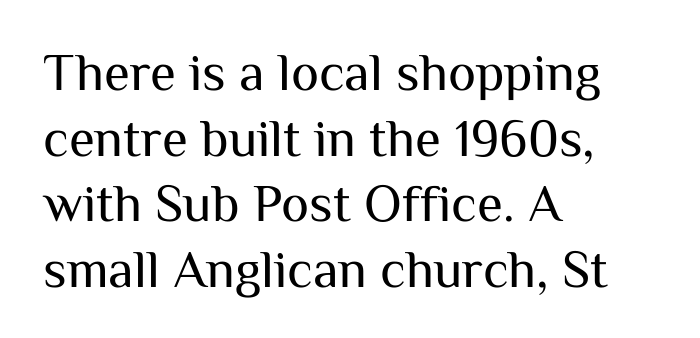
Q: Is the text bold? A: No.
Q: Is the text italic (slanted)? A: No, it is upright.
Q: Is the typeface a serif or a sans-serif typeface? A: Sans-serif.
Q: Is the text underlined? A: No.
Q: How is the paragraph aligned? A: Left-aligned.
Q: Is the spacing between letters normal or unusually wide? A: Normal.
Q: Width (condensed, normal, or wide)? A: Normal.
Q: Stroke contrast? A: Medium.
Q: x-height? A: Medium.
Q: Monospaced? A: No.
